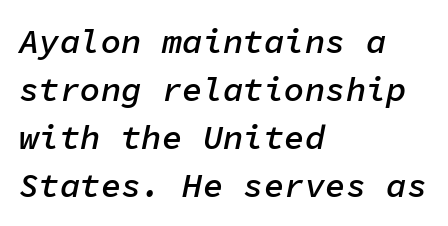
No word sits above an underline. The rendering applies a slant to the glyphs. Is there much room between lines? A standard amount, neither cramped nor airy. Note the uniform advance width — an 'i' takes as much space as an 'm'. This rendering uses left alignment, leaving the right contour irregular.
